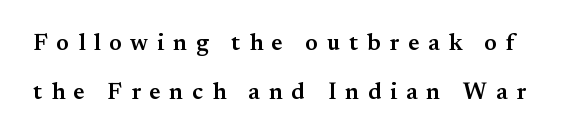
Display-style spreading of the glyphs; the letterfit is very open. The typography opts for an upright posture over an oblique one. The baseline area is clear. Regarding leading, the lines here are spaced well apart. The typesetting leans somewhat heavy: a semibold.
